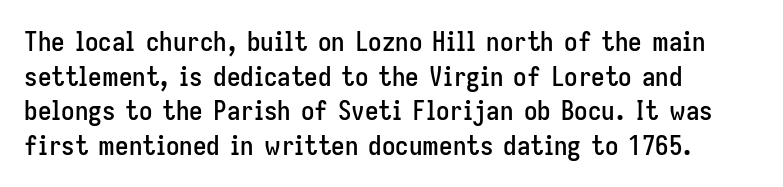
You could call the tracking neutral — neither tight nor loose. Interline gaps are of average width in this sample. The zone under the glyphs is completely vacant. A classic flush-left, rag-right setting is used for this passage. Style check: upright.
